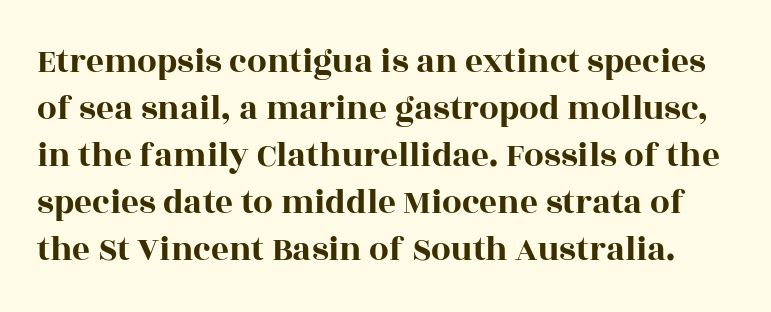
The face used here is rendered with its standard letterfit. Honestly, there is no underline to notice here at all. This sample has the flowing, uneven cadence of proportional lettering. What's the leading like? Ordinary, nothing unusual. Font category for this specimen: serif. Rendered with straight, roman letterforms.
